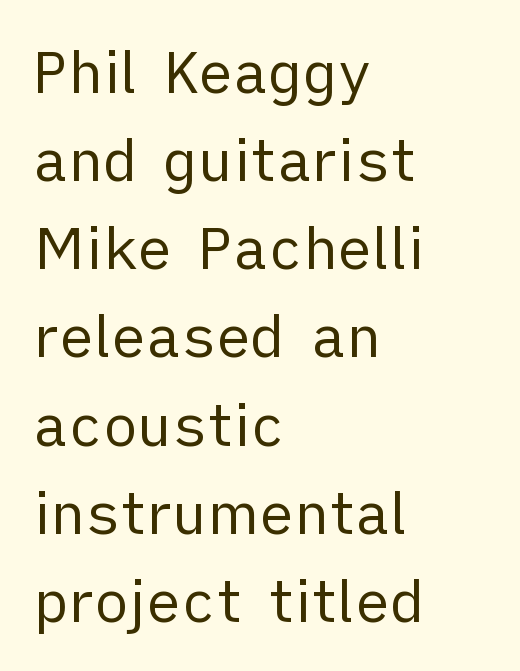
{"serif": "no", "italic": "no", "bold": "no", "weight": "regular", "width": "normal", "stroke_contrast": "low", "x_height": "medium", "monospaced": "no", "underline": "no", "align": "left", "line_spacing": "normal", "line_spacing_ratio": 1.52, "letter_spacing": "normal", "letter_spacing_em": 0.0, "glyph_px": 58}
